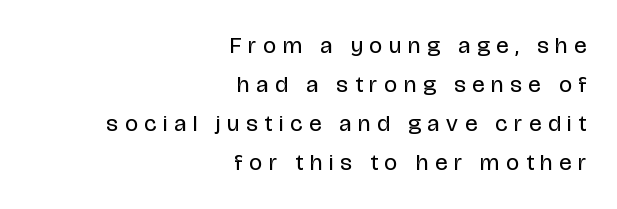
The image shows 23 px text type, upright; set right-aligned, normal line spacing (1.7x), unusually wide letter spacing (+0.3 em), not underlined.
